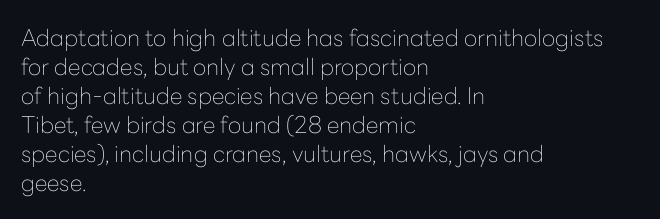
{"italic": "no", "bold": "no", "underline": "no", "align": "left", "line_spacing": "normal", "line_spacing_ratio": 1.26, "letter_spacing": "normal", "letter_spacing_em": 0.0, "glyph_px": 23}
